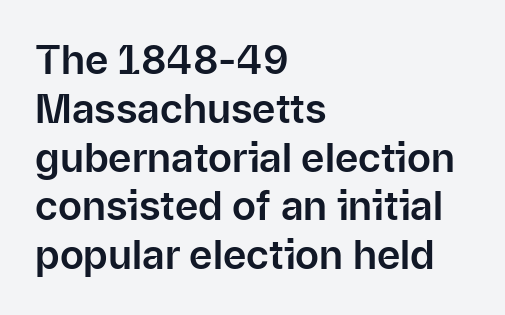
{"serif": "no", "italic": "no", "width": "normal", "stroke_contrast": "low", "x_height": "medium", "monospaced": "no", "underline": "no", "align": "left", "line_spacing_ratio": 1.22, "letter_spacing": "normal", "letter_spacing_em": 0.0, "glyph_px": 40}
